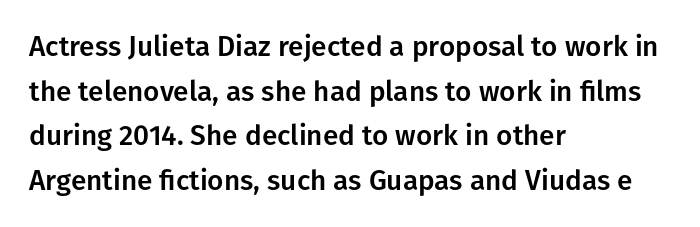
Q: Is the text italic (slanted)? A: No, it is upright.
Q: Is the typeface a serif or a sans-serif typeface? A: Sans-serif.
Q: Is the text underlined? A: No.
Q: How is the paragraph aligned? A: Left-aligned.
Q: Is the spacing between letters normal or unusually wide? A: Normal.
Q: Is the spacing between lines tight, normal or loose? A: Normal.
Q: Width (condensed, normal, or wide)? A: Normal.
Q: Stroke contrast? A: Low.
Q: x-height? A: Medium.
Q: Monospaced? A: No.
